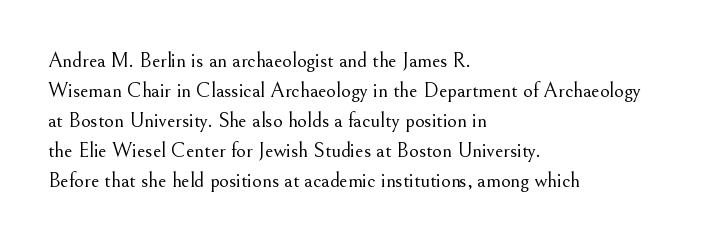
{"italic": "no", "bold": "no", "underline": "no", "align": "left", "line_spacing": "normal", "line_spacing_ratio": 1.43, "letter_spacing": "normal", "letter_spacing_em": 0.0, "glyph_px": 21}
